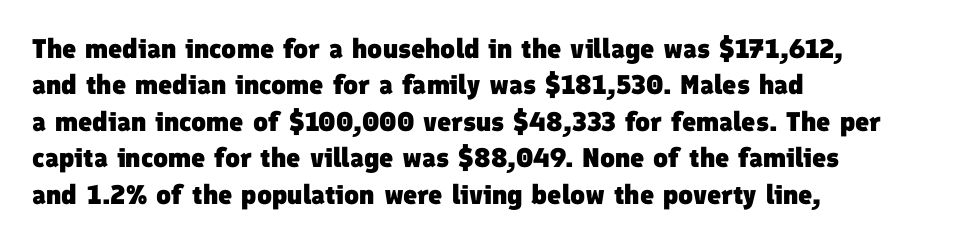
{"bold": "yes", "underline": "no", "align": "left", "line_spacing": "normal", "line_spacing_ratio": 1.35, "letter_spacing": "normal", "letter_spacing_em": 0.0, "glyph_px": 27}
